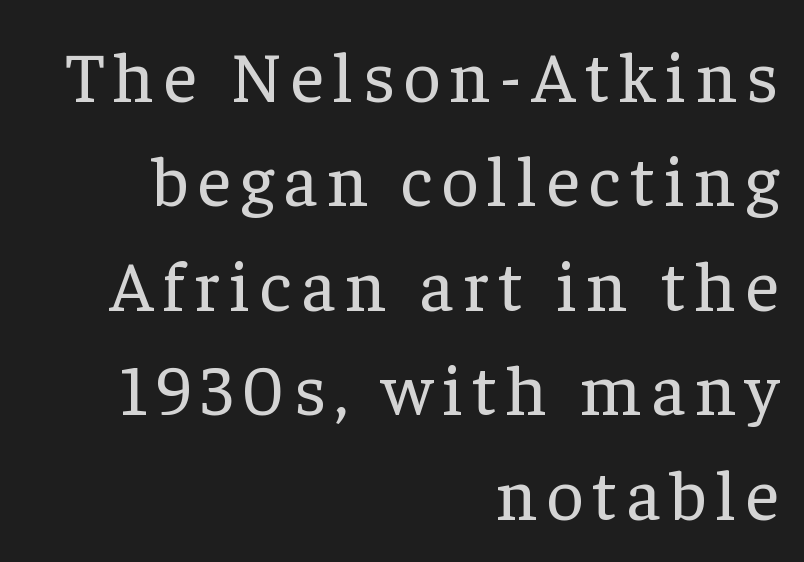
Q: Is the text bold? A: No.
Q: Is the text italic (slanted)? A: No, it is upright.
Q: Is the typeface a serif or a sans-serif typeface? A: Serif.
Q: Is the text underlined? A: No.
Q: How is the paragraph aligned? A: Right-aligned.
Q: Is the spacing between lines tight, normal or loose? A: Normal.
Q: Width (condensed, normal, or wide)? A: Normal.
Q: Stroke contrast? A: Low.
Q: x-height? A: Medium.
Q: Monospaced? A: No.
